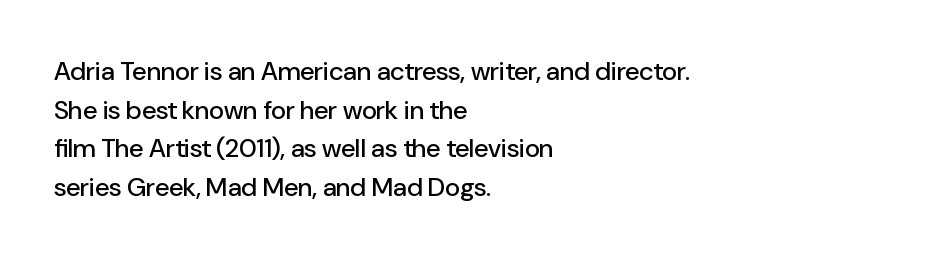
If you measured baseline to baseline, you'd find a middling distance. The line texture is even and compact thanks to regular tracking. Descender tails drop into unmarked territory. Posture: upright roman. Horizontally, the lines are justified to the leading edge only.
